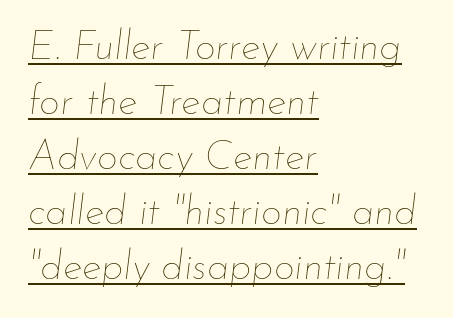
Q: Is the text bold? A: No.
Q: Is the text italic (slanted)? A: Yes, it leans right by about 7 degrees.
Q: Is the text underlined? A: Yes.
Q: How is the paragraph aligned? A: Left-aligned.
Q: Is the spacing between letters normal or unusually wide? A: Normal.
Q: Is the spacing between lines tight, normal or loose? A: Normal.
Q: Width (condensed, normal, or wide)? A: Normal.
Q: Stroke contrast? A: Low.
Q: x-height? A: Small.
Q: Monospaced? A: No.
